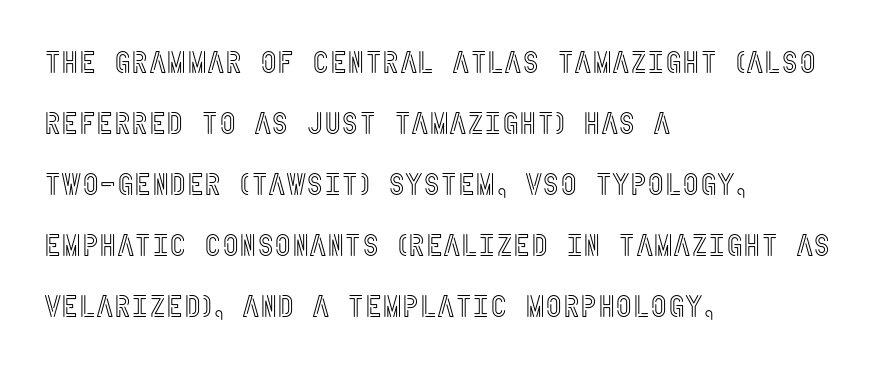
{"italic": "no", "width": "condensed", "x_height": "large", "underline": "no", "align": "left", "line_spacing": "loose", "line_spacing_ratio": 2.03, "letter_spacing": "normal", "letter_spacing_em": 0.0, "glyph_px": 30}
